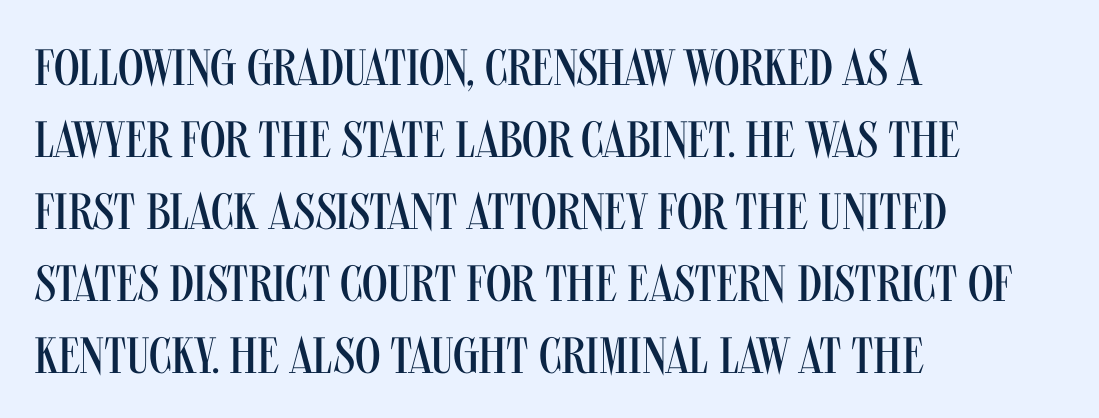
The strip under each line holds only bare page. These lines are rendered in a variable-pitch font. No heavy texture on the line: the type isn't bold. Each line starts at the same left margin while the right side varies.
